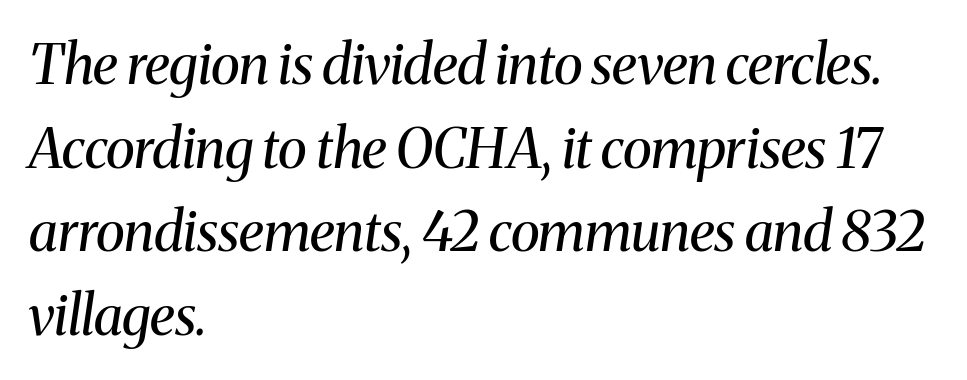
Q: Is the text bold? A: No.
Q: Is the text italic (slanted)? A: Yes, it leans right by about 8 degrees.
Q: Is the typeface a serif or a sans-serif typeface? A: Serif.
Q: Is the text underlined? A: No.
Q: How is the paragraph aligned? A: Left-aligned.
Q: Is the spacing between letters normal or unusually wide? A: Normal.
Q: Is the spacing between lines tight, normal or loose? A: Normal.
Q: Width (condensed, normal, or wide)? A: Normal.
Q: Stroke contrast? A: Medium.
Q: x-height? A: Medium.
Q: Monospaced? A: No.
